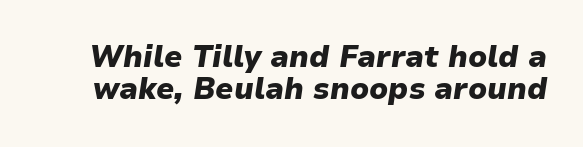
{"italic": "yes", "lean": "right", "slant_degrees": 9, "bold": "yes", "weight": "heavy", "width": "normal", "stroke_contrast": "low", "x_height": "medium", "monospaced": "no", "underline": "no", "line_spacing": "tight", "line_spacing_ratio": 1.07, "letter_spacing": "normal", "letter_spacing_em": 0.0, "glyph_px": 30}
